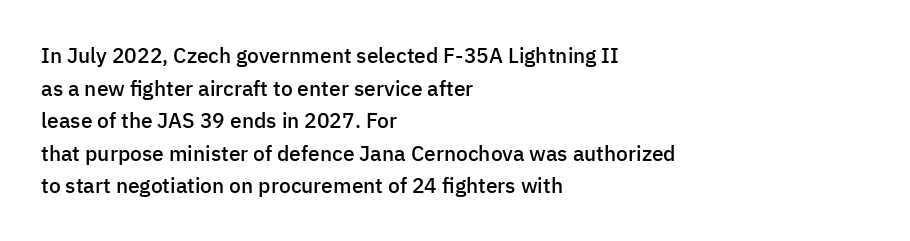
{"italic": "no", "bold": "semi", "underline": "no", "align": "left", "line_spacing": "normal", "line_spacing_ratio": 1.55, "letter_spacing": "normal", "letter_spacing_em": 0.0, "glyph_px": 21}
